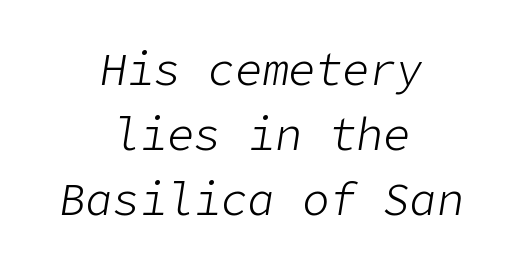
Each word holds together tightly as a unit, with standard inter-letter gaps. Quick note: italic. Every row of glyphs is offset so its center matches the block's center. Letters rest on an invisible, unmarked baseline. One glance says typical: line gaps are just what's usual. Bold? No — there's no thickening of the strokes.
